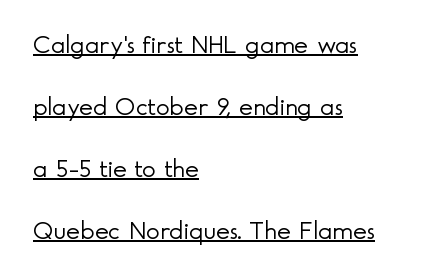
Regarding leading, the lines here are spaced well apart. The face used here appears with an underline applied. The paragraph shown leans on its left margin. The strokes carry an ordinary text weight at most. Characters follow at the spacing the type designer built in. Posture: straight, roman, zero tilt.
